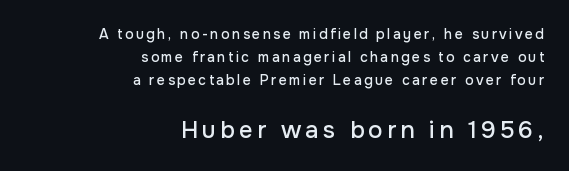
A student would notice the bottom passage is typeset larger than what precedes it. Whoever set this chose a conventional vertical rhythm. Do the letters lean? They stand straight. The ragged edge is on the left, which tells us the setting is flush right. The glyphs are unaccompanied by any horizontal stroke below them.
